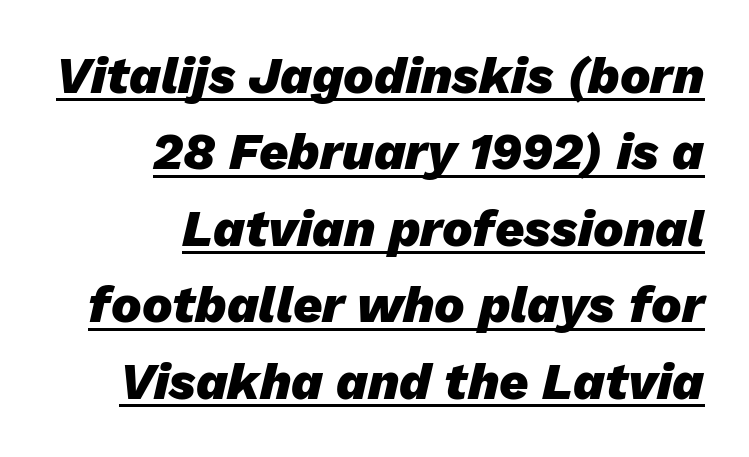
The image shows 51 px heavy type, italic (leaning right); set right-aligned, normal line spacing (1.5x), normal letter spacing, underlined; low stroke contrast and a medium x-height.
